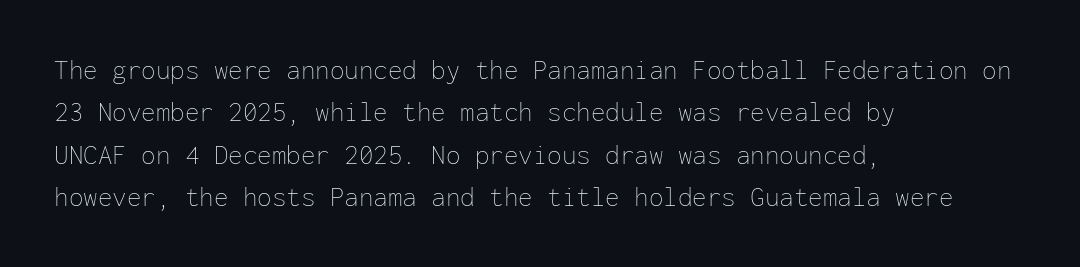
The image shows 29 px thin type, upright, monospaced; set left-aligned, normal line spacing (1.46x), normal letter spacing, not underlined; low stroke contrast and a medium x-height.
